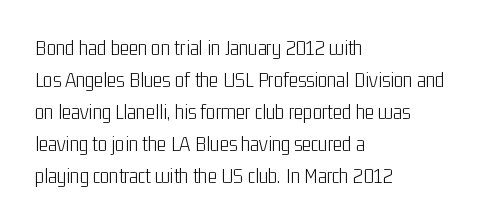
The image shows 22 px text type, upright; set left-aligned, normal line spacing (1.45x), normal letter spacing, not underlined.
